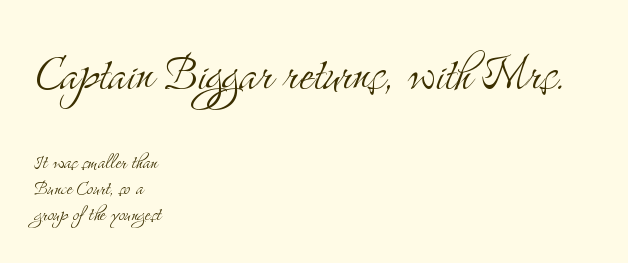
{"serif": "yes", "bold": "no", "weight": "light", "width": "condensed", "stroke_contrast": "medium", "x_height": "small", "monospaced": "no", "underline": "no", "align": "left", "line_spacing": "tight", "line_spacing_ratio": 1.09, "letter_spacing": "normal", "letter_spacing_em": 0.0, "larger_block": "first", "size_ratio": 2.46, "glyph_px": 59}
